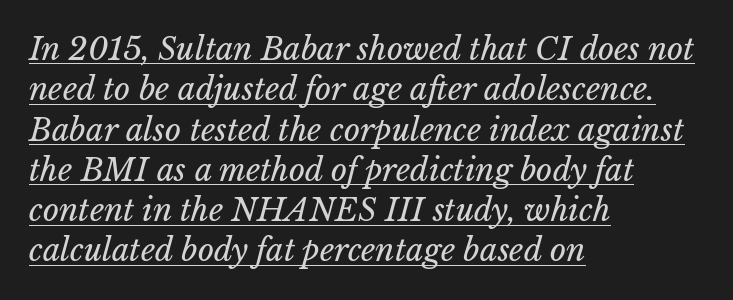
{"bold": "no", "weight": "regular", "width": "normal", "stroke_contrast": "low", "x_height": "medium", "monospaced": "no", "underline": "yes", "align": "left", "line_spacing": "normal", "line_spacing_ratio": 1.3, "letter_spacing": "normal", "letter_spacing_em": 0.0, "glyph_px": 31}
